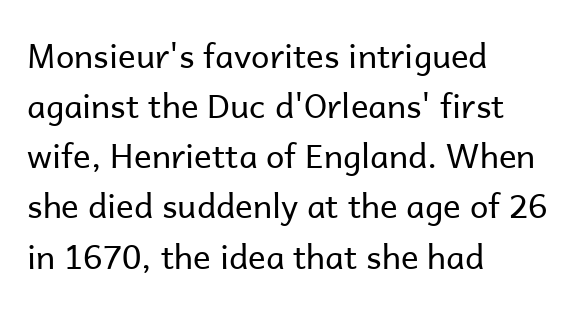
Q: Is the text bold? A: No.
Q: Is the text italic (slanted)? A: No, it is upright.
Q: Is the typeface a serif or a sans-serif typeface? A: Sans-serif.
Q: Is the text underlined? A: No.
Q: How is the paragraph aligned? A: Left-aligned.
Q: Is the spacing between letters normal or unusually wide? A: Normal.
Q: Is the spacing between lines tight, normal or loose? A: Normal.
Q: Width (condensed, normal, or wide)? A: Normal.
Q: Stroke contrast? A: Low.
Q: x-height? A: Medium.
Q: Monospaced? A: No.
